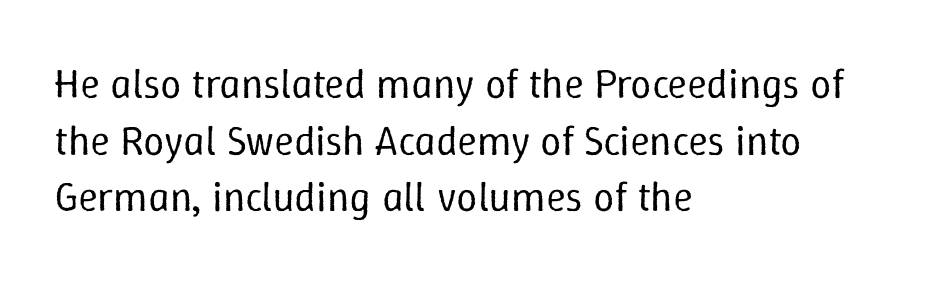
The image shows 42 px regular-weight type, upright; set left-aligned, normal line spacing (1.35x), normal letter spacing, not underlined; low stroke contrast and a medium x-height.
